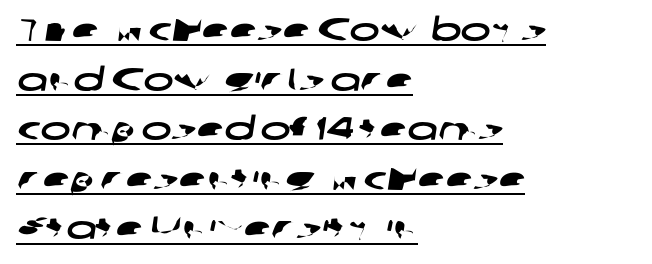
Like a heading marked for emphasis, these lines bear an underscore. Serifs: no, the terminals of the letterforms are clean. You could not count columns in this text — the font is proportionally spaced. Is there much room between lines? A standard amount, neither cramped nor airy. The passage is arranged the way most books set body copy — flush left. Default kerning and tracking; the words read as compact shapes.
